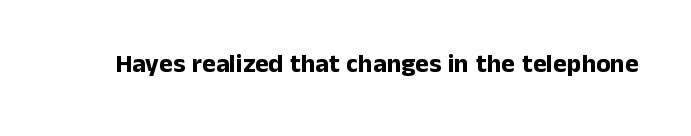
The image shows 26 px bold type, upright; set normal letter spacing, not underlined.
